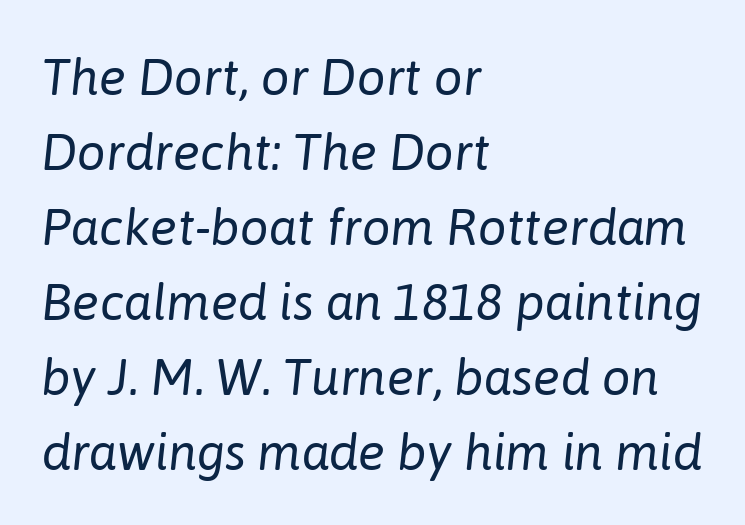
Q: Is the text bold? A: No.
Q: Is the text italic (slanted)? A: Yes, it leans right by about 6 degrees.
Q: Is the text underlined? A: No.
Q: How is the paragraph aligned? A: Left-aligned.
Q: Is the spacing between letters normal or unusually wide? A: Normal.
Q: Is the spacing between lines tight, normal or loose? A: Normal.
Q: Width (condensed, normal, or wide)? A: Normal.
Q: Stroke contrast? A: Low.
Q: x-height? A: Medium.
Q: Monospaced? A: No.
